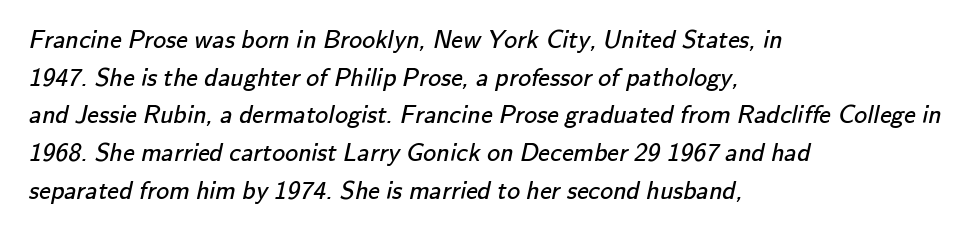
{"bold": "no", "underline": "no", "align": "left", "line_spacing": "normal", "line_spacing_ratio": 1.45, "letter_spacing": "normal", "letter_spacing_em": 0.0, "glyph_px": 26}
